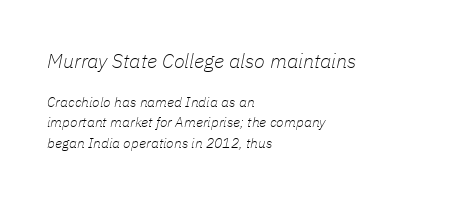
Reading top to bottom, the characters get smaller at the block break. The line texture is even and compact thanks to regular tracking. Glance below the letters and you will spot only blank space. Quick note: interline space is typical.
